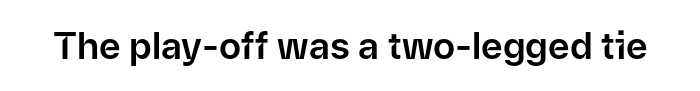
The image shows 37 px sans-serif type, upright; set normal letter spacing, not underlined; low stroke contrast and a medium x-height.
